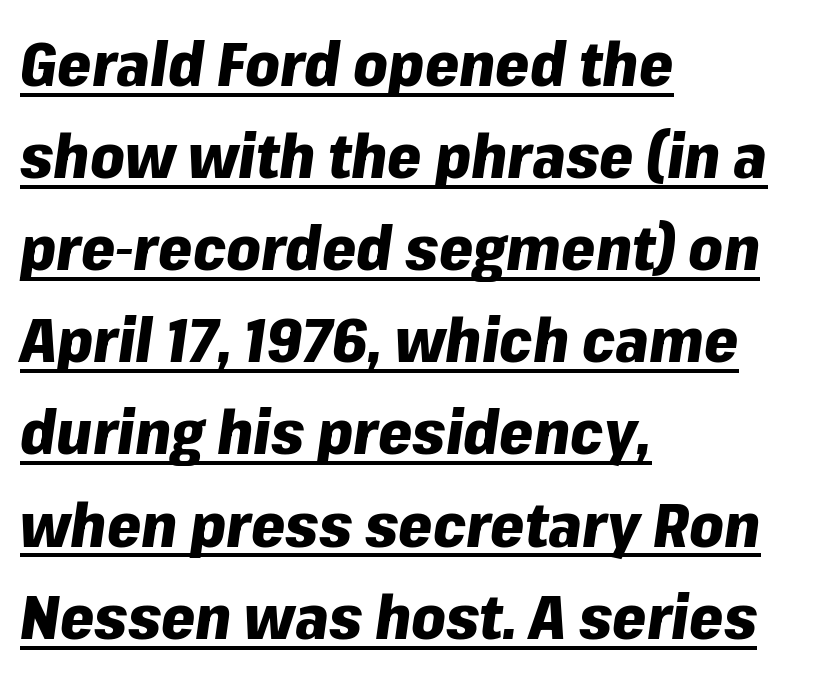
{"italic": "yes", "lean": "right", "slant_degrees": 8, "bold": "yes", "weight": "heavy", "width": "normal", "stroke_contrast": "low", "x_height": "medium", "monospaced": "no", "underline": "yes", "align": "left", "line_spacing": "normal", "line_spacing_ratio": 1.51, "letter_spacing": "normal", "letter_spacing_em": 0.0, "glyph_px": 61}
